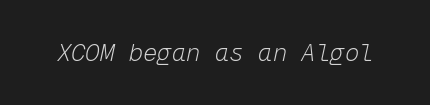
No extra tracking has been applied to these lines. Stems and bowls with no extra thickness — not bold. The whole block is typeset with a tilt. Beneath every word, the page is bare.
